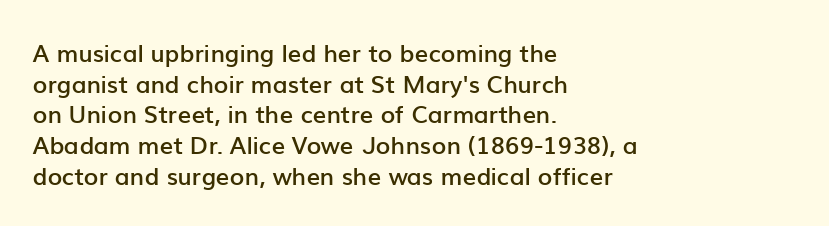
{"italic": "no", "bold": "semi", "underline": "no", "align": "left", "line_spacing": "normal", "line_spacing_ratio": 1.28, "letter_spacing": "normal", "letter_spacing_em": 0.0, "glyph_px": 24}
